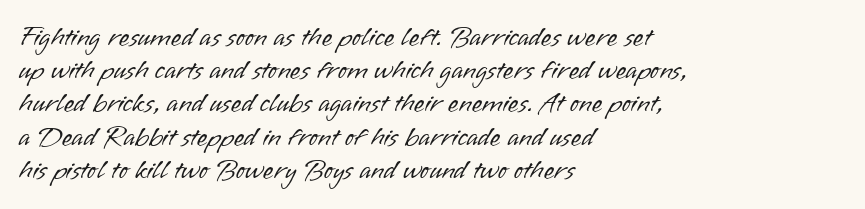
Q: Is the text bold? A: No.
Q: Is the text italic (slanted)? A: Yes.
Q: Is the text underlined? A: No.
Q: How is the paragraph aligned? A: Left-aligned.
Q: Is the spacing between letters normal or unusually wide? A: Normal.
